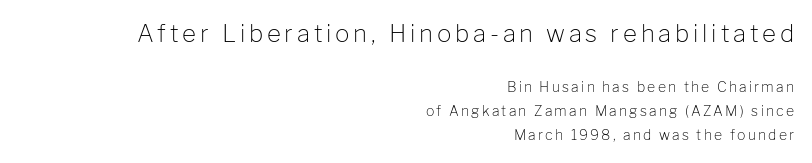
{"italic": "no", "bold": "no", "underline": "no", "align": "right", "line_spacing_ratio": 1.71, "larger_block": "first", "size_ratio": 1.71, "glyph_px": 24}
